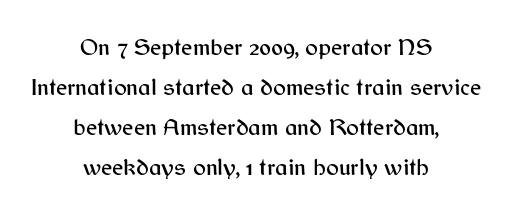
The image shows 24 px text type, upright; set centered, normal line spacing (1.66x), normal letter spacing, not underlined.
